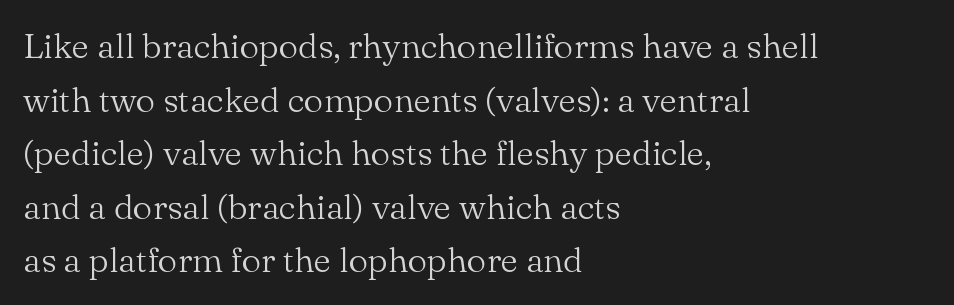
{"serif": "yes", "italic": "no", "bold": "no", "weight": "light", "width": "normal", "stroke_contrast": "medium", "x_height": "small", "monospaced": "no", "underline": "no", "align": "left", "line_spacing": "normal", "line_spacing_ratio": 1.53, "letter_spacing": "normal", "letter_spacing_em": 0.0, "glyph_px": 35}
